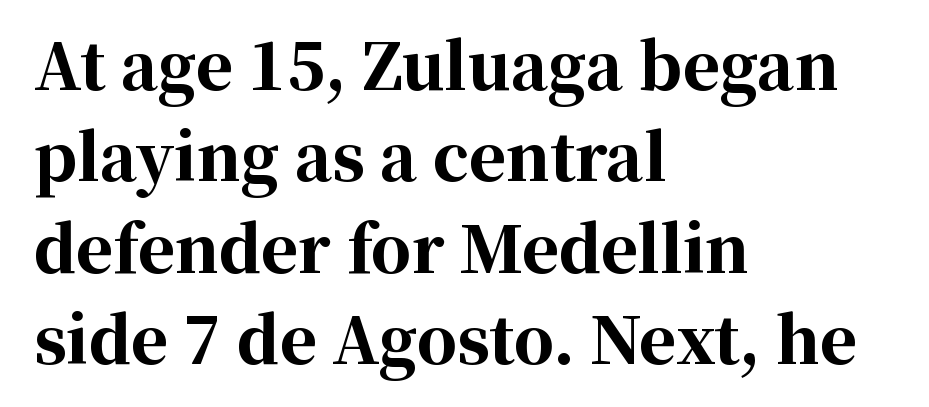
The image shows 63 px bold serif type, upright; set left-aligned, normal line spacing (1.45x), normal letter spacing, not underlined; high stroke contrast and a medium x-height.
